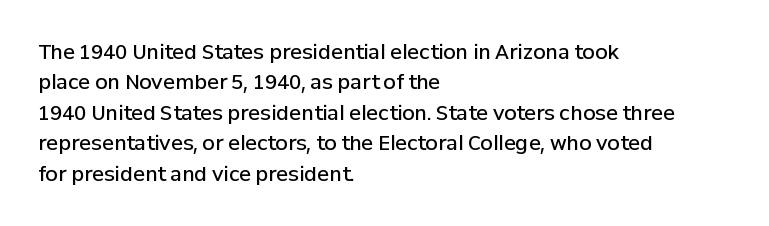
The image shows 20 px text type, upright; set left-aligned, normal line spacing (1.52x), normal letter spacing, not underlined.
